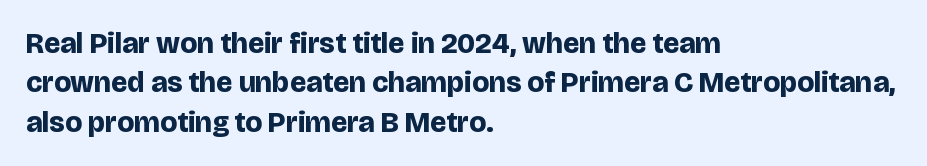
{"serif": "no", "italic": "no", "bold": "yes", "weight": "bold", "width": "normal", "stroke_contrast": "low", "x_height": "large", "monospaced": "no", "underline": "no", "align": "left", "line_spacing": "normal", "line_spacing_ratio": 1.36, "letter_spacing": "normal", "letter_spacing_em": 0.0, "glyph_px": 29}
